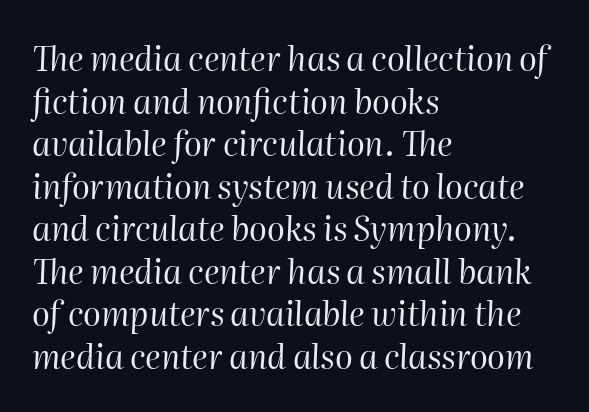
Q: Is the text bold? A: No.
Q: Is the text italic (slanted)? A: Yes, it leans right by about 2 degrees.
Q: Is the text underlined? A: No.
Q: How is the paragraph aligned? A: Left-aligned.
Q: Is the spacing between letters normal or unusually wide? A: Normal.
Q: Is the spacing between lines tight, normal or loose? A: Normal.
Q: Width (condensed, normal, or wide)? A: Normal.
Q: Stroke contrast? A: High.
Q: x-height? A: Medium.
Q: Monospaced? A: No.
